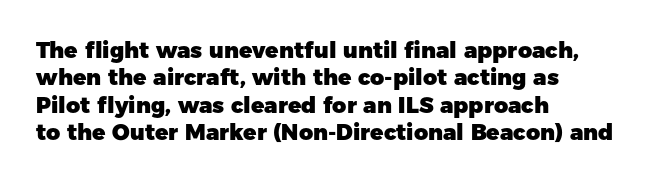
Q: Is the text bold? A: Yes.
Q: Is the text italic (slanted)? A: No, it is upright.
Q: Is the text underlined? A: No.
Q: How is the paragraph aligned? A: Left-aligned.
Q: Is the spacing between letters normal or unusually wide? A: Normal.
Q: Is the spacing between lines tight, normal or loose? A: Normal.
